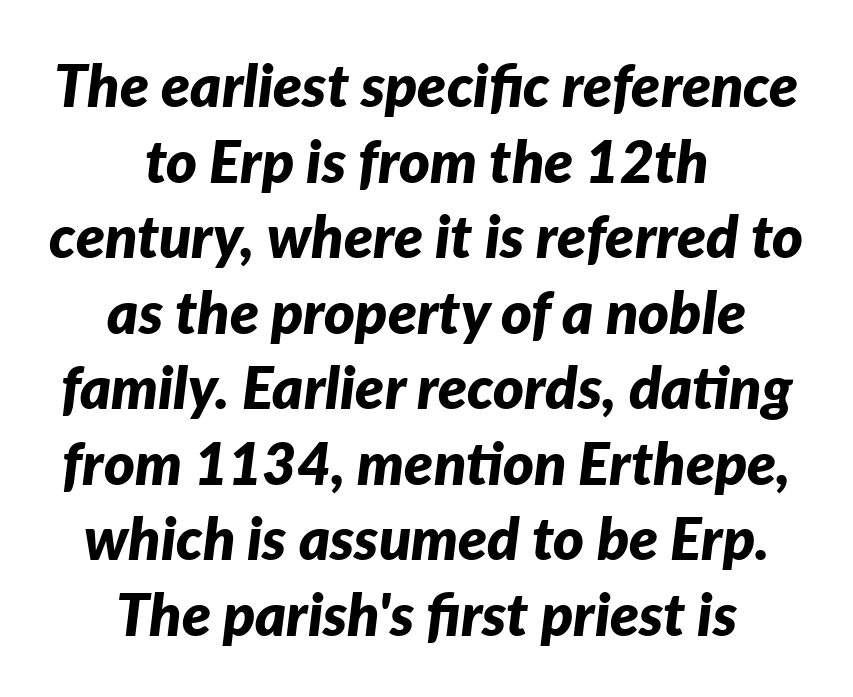
Q: Is the text bold? A: Yes.
Q: Is the text italic (slanted)? A: Yes, it leans right by about 7 degrees.
Q: Is the text underlined? A: No.
Q: How is the paragraph aligned? A: Centered.
Q: Is the spacing between letters normal or unusually wide? A: Normal.
Q: Is the spacing between lines tight, normal or loose? A: Normal.
Q: Width (condensed, normal, or wide)? A: Normal.
Q: Stroke contrast? A: Low.
Q: x-height? A: Medium.
Q: Monospaced? A: No.
